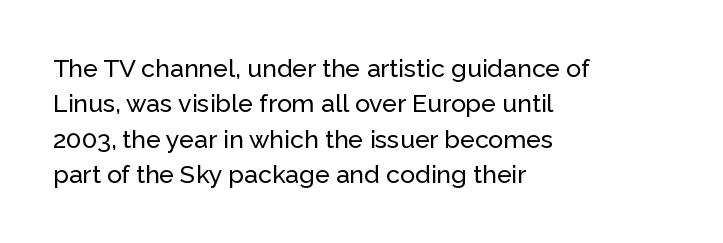
The line texture is even and compact thanks to regular tracking. Glance below the letters and you will spot only blank space. It's the straight-up-and-down kind of type. Each line starts at the same left margin while the right side varies. Reading down the column, the eye jumps a familiar distance to each next line.
